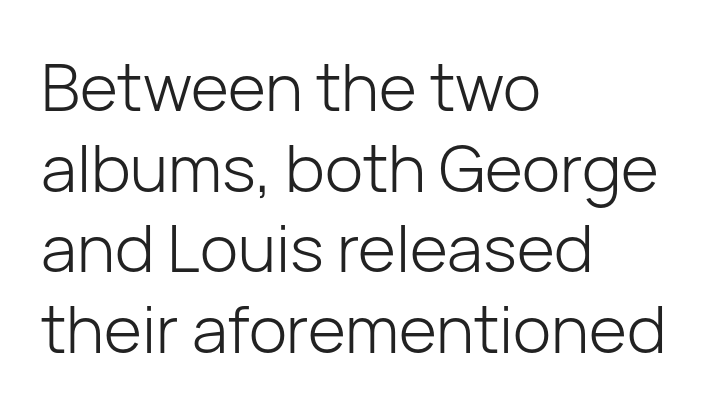
Q: Is the text bold? A: No.
Q: Is the text italic (slanted)? A: No, it is upright.
Q: Is the typeface a serif or a sans-serif typeface? A: Sans-serif.
Q: Is the text underlined? A: No.
Q: How is the paragraph aligned? A: Left-aligned.
Q: Is the spacing between letters normal or unusually wide? A: Normal.
Q: Width (condensed, normal, or wide)? A: Normal.
Q: Stroke contrast? A: Low.
Q: x-height? A: Medium.
Q: Monospaced? A: No.
